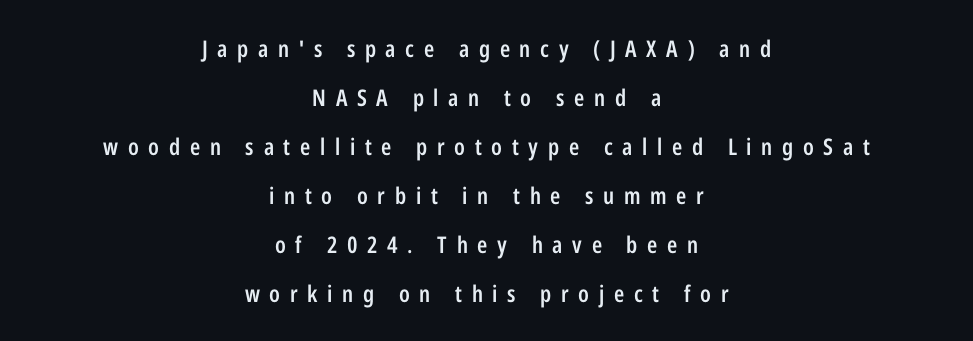
Baseline-to-baseline distance is far greater than the letter height. The sample has been set in demibold, a notch under bold. Descenders are the only things crossing below the line. A centered setting, common on invitations and titles, is used for this passage.
